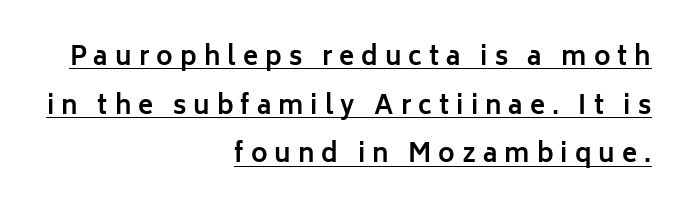
The image shows 25 px bold type, upright; set right-aligned, loose line spacing (1.95x), unusually wide letter spacing (+0.28 em), underlined.
